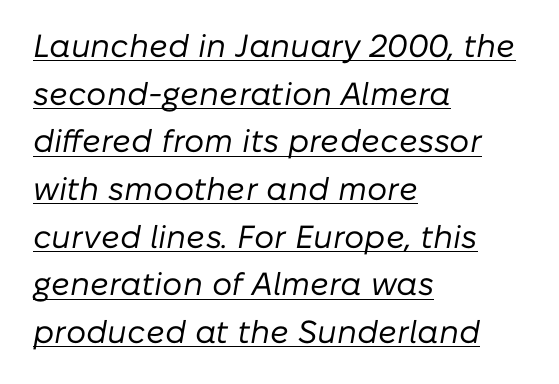
The image shows 32 px regular-weight type, italic (leaning right); set left-aligned, normal line spacing (1.49x), normal letter spacing, underlined; low stroke contrast and a medium x-height.
